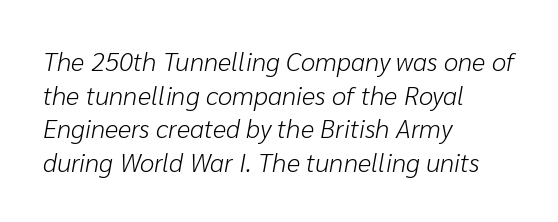
Q: Is the text bold? A: No.
Q: Is the text italic (slanted)? A: Yes, it leans right by about 10 degrees.
Q: Is the text underlined? A: No.
Q: How is the paragraph aligned? A: Left-aligned.
Q: Is the spacing between letters normal or unusually wide? A: Normal.
Q: Is the spacing between lines tight, normal or loose? A: Normal.
